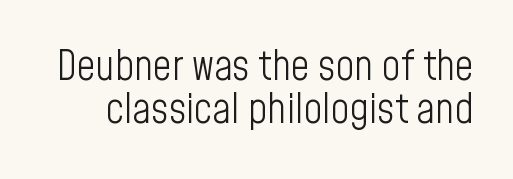
Q: Is the text bold? A: No.
Q: Is the text italic (slanted)? A: No, it is upright.
Q: Is the typeface a serif or a sans-serif typeface? A: Sans-serif.
Q: Is the text underlined? A: No.
Q: Is the spacing between letters normal or unusually wide? A: Normal.
Q: Is the spacing between lines tight, normal or loose? A: Tight.
Q: Width (condensed, normal, or wide)? A: Condensed.
Q: Stroke contrast? A: Low.
Q: x-height? A: Medium.
Q: Monospaced? A: No.
